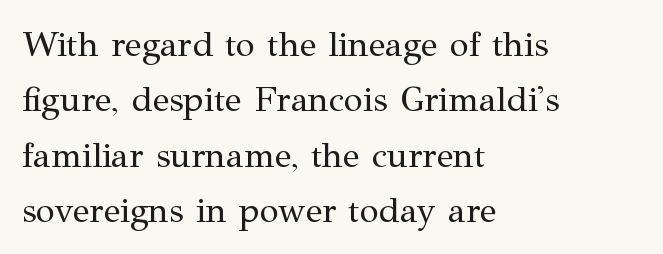
Q: Is the text bold? A: No.
Q: Is the text italic (slanted)? A: No, it is upright.
Q: Is the typeface a serif or a sans-serif typeface? A: Serif.
Q: Is the text underlined? A: No.
Q: How is the paragraph aligned? A: Left-aligned.
Q: Is the spacing between letters normal or unusually wide? A: Normal.
Q: Is the spacing between lines tight, normal or loose? A: Normal.
Q: Width (condensed, normal, or wide)? A: Normal.
Q: Stroke contrast? A: Medium.
Q: x-height? A: Medium.
Q: Monospaced? A: No.
